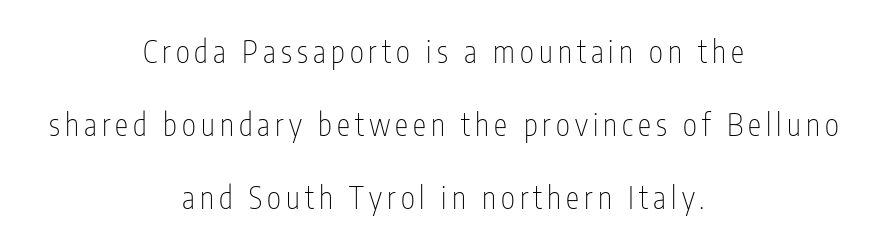
The image shows 30 px thin, condensed sans-serif type, upright; set centered, loose line spacing (2.44x), not underlined; low stroke contrast and a medium x-height.
